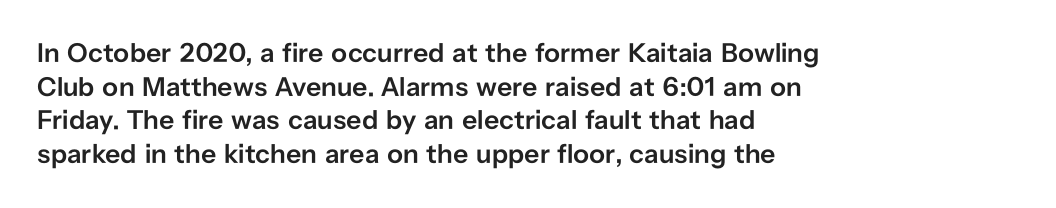
The image shows 27 px text type, upright; set left-aligned, normal line spacing (1.25x), normal letter spacing, not underlined.
